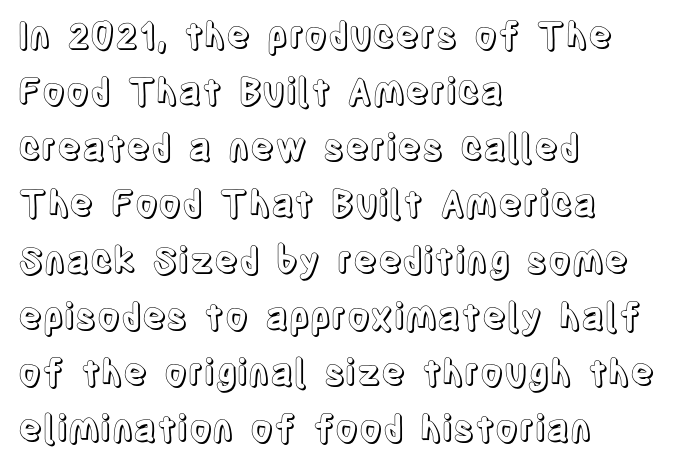
Tracking value appears to be zero — textbook default spacing. Type without underlining. Nope, not italic — everything's standing straight. Proportional: the letters do not fall into vertical columns. The passage shown stacks its lines at a standard gap.
